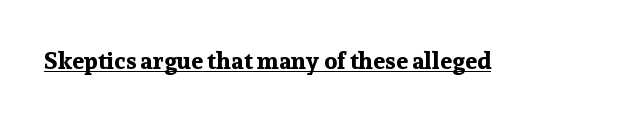
Q: Is the text bold? A: Yes.
Q: Is the text italic (slanted)? A: No, it is upright.
Q: Is the text underlined? A: Yes.
Q: Is the spacing between letters normal or unusually wide? A: Normal.
